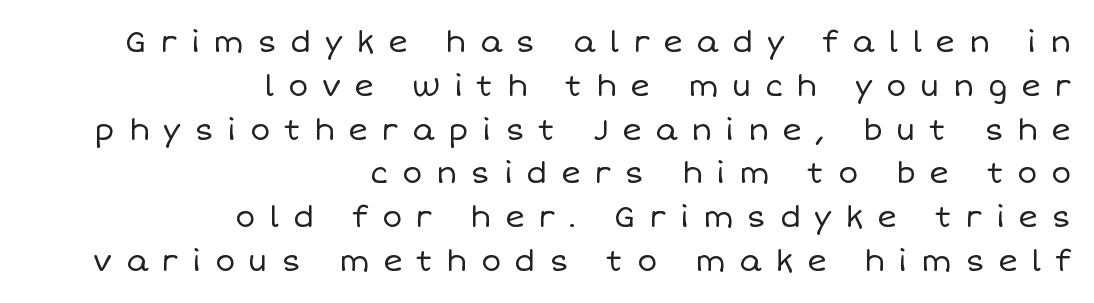
{"italic": "no", "bold": "no", "weight": "regular", "width": "normal", "stroke_contrast": "low", "x_height": "large", "monospaced": "no", "underline": "no", "align": "right", "line_spacing": "normal", "line_spacing_ratio": 1.46, "letter_spacing": "wide", "letter_spacing_em": 0.45, "glyph_px": 30}
